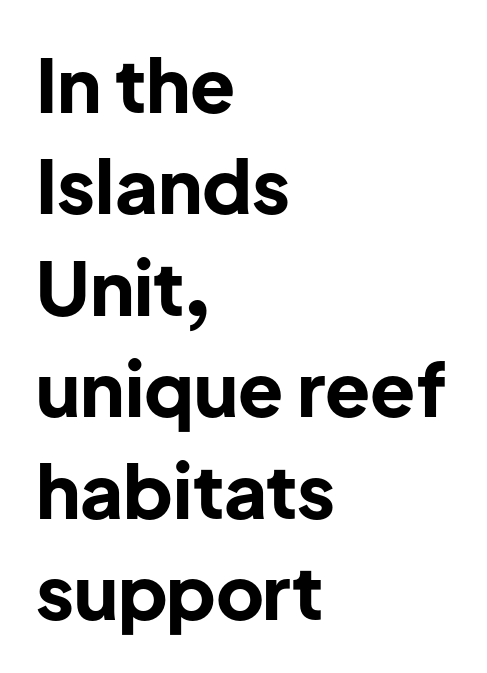
{"serif": "no", "italic": "no", "bold": "yes", "weight": "bold", "width": "normal", "stroke_contrast": "low", "x_height": "medium", "monospaced": "no", "underline": "no", "align": "left", "line_spacing": "normal", "line_spacing_ratio": 1.37, "letter_spacing": "normal", "letter_spacing_em": 0.0, "glyph_px": 74}
